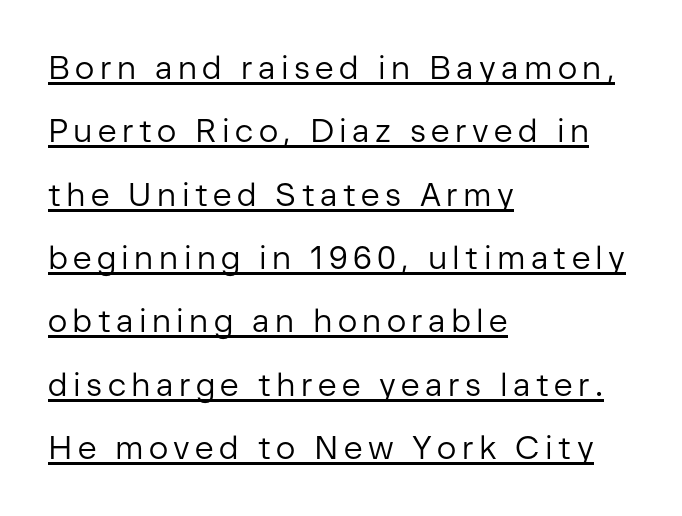
Q: Is the text bold? A: No.
Q: Is the text italic (slanted)? A: No, it is upright.
Q: Is the typeface a serif or a sans-serif typeface? A: Sans-serif.
Q: Is the text underlined? A: Yes.
Q: How is the paragraph aligned? A: Left-aligned.
Q: Is the spacing between lines tight, normal or loose? A: Loose.
Q: Width (condensed, normal, or wide)? A: Normal.
Q: Stroke contrast? A: Low.
Q: x-height? A: Medium.
Q: Monospaced? A: No.
